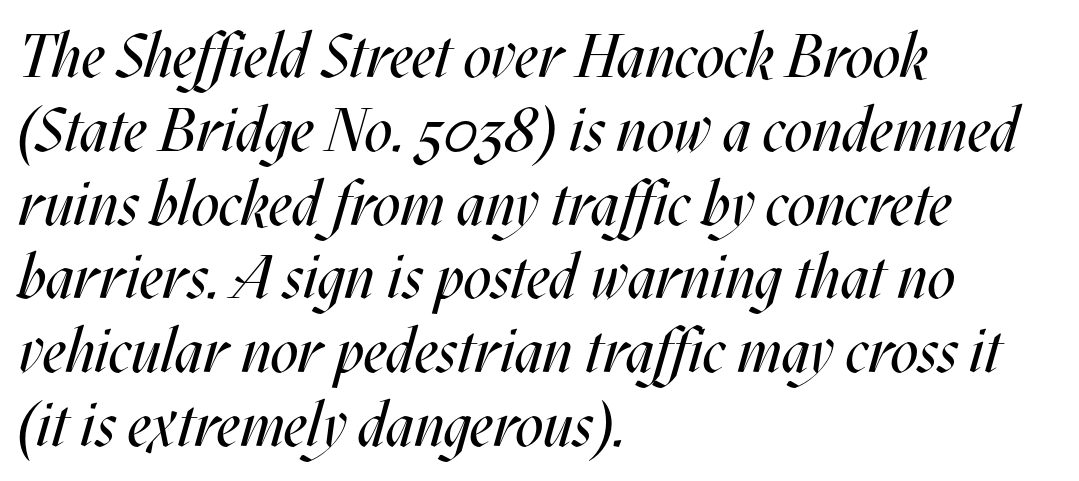
Q: Is the text bold? A: No.
Q: Is the text italic (slanted)? A: Yes, it leans right by about 17 degrees.
Q: Is the text underlined? A: No.
Q: How is the paragraph aligned? A: Left-aligned.
Q: Is the spacing between letters normal or unusually wide? A: Normal.
Q: Width (condensed, normal, or wide)? A: Condensed.
Q: Stroke contrast? A: Medium.
Q: x-height? A: Large.
Q: Monospaced? A: No.
